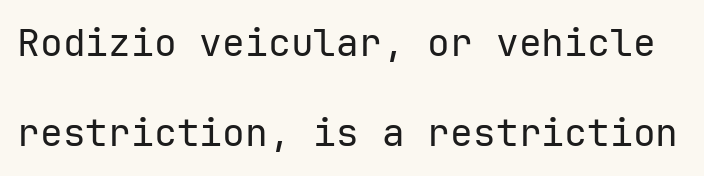
The image shows 38 px regular-weight sans-serif type, upright, monospaced; set loose line spacing (2.38x), normal letter spacing, not underlined; low stroke contrast and a medium x-height.
